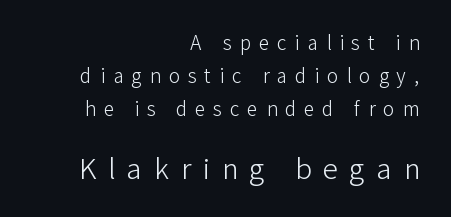
The image shows 28 px light sans-serif type, upright; set right-aligned, line spacing 1.73x, unusually wide letter spacing (+0.42 em), not underlined; the second (bottom) block is 1.47x larger; low stroke contrast and a medium x-height.
